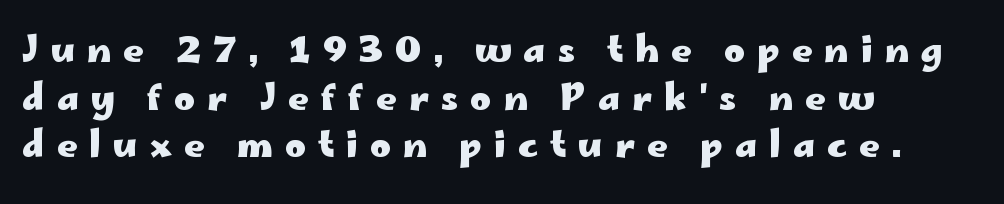
The zone under the glyphs is completely vacant. This is sans-serif lettering, the kind often seen on screens and signage. The letters stand straight up with perfectly vertical stems. The glyphs have the mass of a bold cut.
